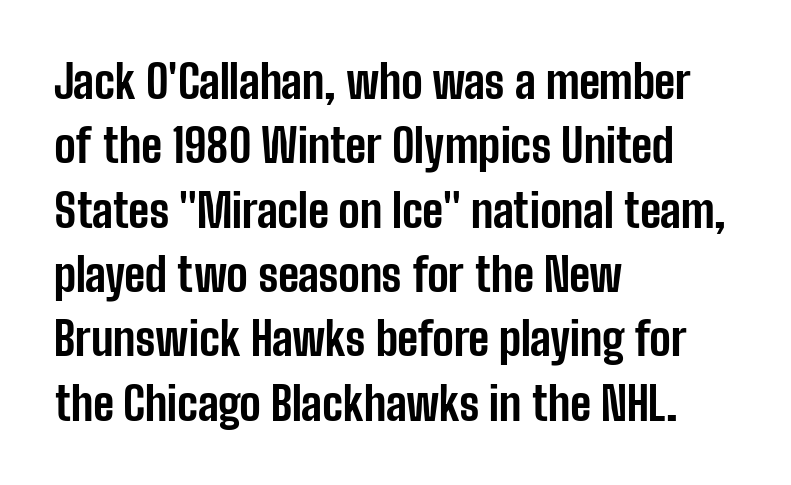
{"serif": "no", "italic": "no", "bold": "yes", "weight": "bold", "width": "condensed", "stroke_contrast": "low", "x_height": "medium", "monospaced": "no", "underline": "no", "align": "left", "line_spacing": "normal", "line_spacing_ratio": 1.43, "letter_spacing": "normal", "letter_spacing_em": 0.0, "glyph_px": 45}
